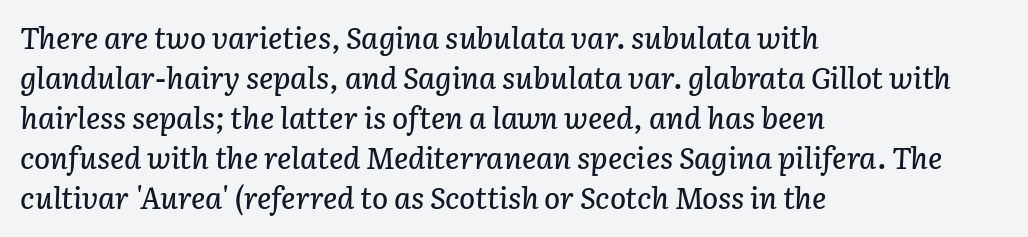
{"italic": "yes", "lean": "right", "slant_degrees": 3, "width": "normal", "stroke_contrast": "low", "x_height": "medium", "monospaced": "no", "underline": "no", "align": "left", "line_spacing": "normal", "line_spacing_ratio": 1.33, "letter_spacing": "normal", "letter_spacing_em": 0.0, "glyph_px": 30}
